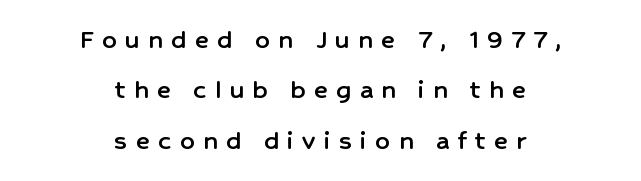
The image shows 29 px sans-serif type, upright; set centered, line spacing 1.74x, unusually wide letter spacing (+0.29 em), not underlined; low stroke contrast and a medium x-height.
